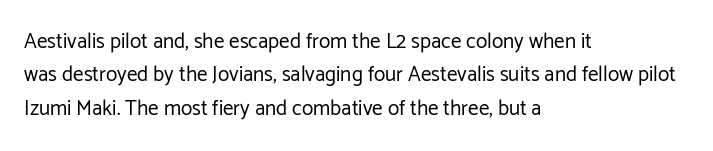
Q: Is the text bold? A: No.
Q: Is the text italic (slanted)? A: No, it is upright.
Q: Is the text underlined? A: No.
Q: How is the paragraph aligned? A: Left-aligned.
Q: Is the spacing between letters normal or unusually wide? A: Normal.
Q: Is the spacing between lines tight, normal or loose? A: Normal.
